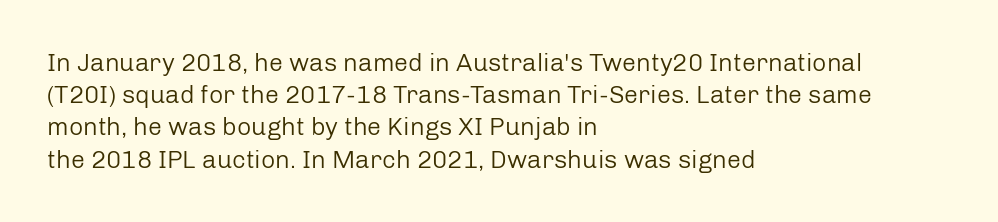
Q: Is the text bold? A: No.
Q: Is the text italic (slanted)? A: No, it is upright.
Q: Is the text underlined? A: No.
Q: How is the paragraph aligned? A: Left-aligned.
Q: Is the spacing between letters normal or unusually wide? A: Normal.
Q: Is the spacing between lines tight, normal or loose? A: Normal.
